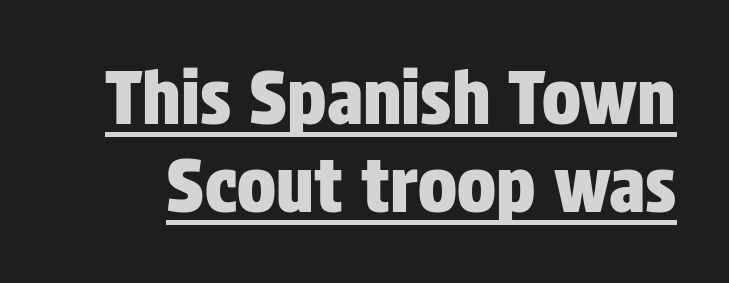
Q: Is the text italic (slanted)? A: No, it is upright.
Q: Is the typeface a serif or a sans-serif typeface? A: Sans-serif.
Q: Is the text underlined? A: Yes.
Q: Is the spacing between letters normal or unusually wide? A: Normal.
Q: Width (condensed, normal, or wide)? A: Condensed.
Q: Stroke contrast? A: Low.
Q: x-height? A: Large.
Q: Monospaced? A: No.
